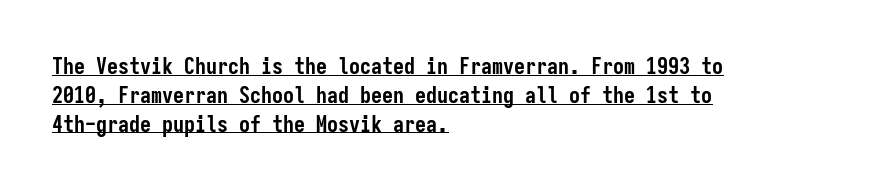
The image shows 22 px bold type, upright; set left-aligned, normal line spacing (1.31x), normal letter spacing, underlined.
